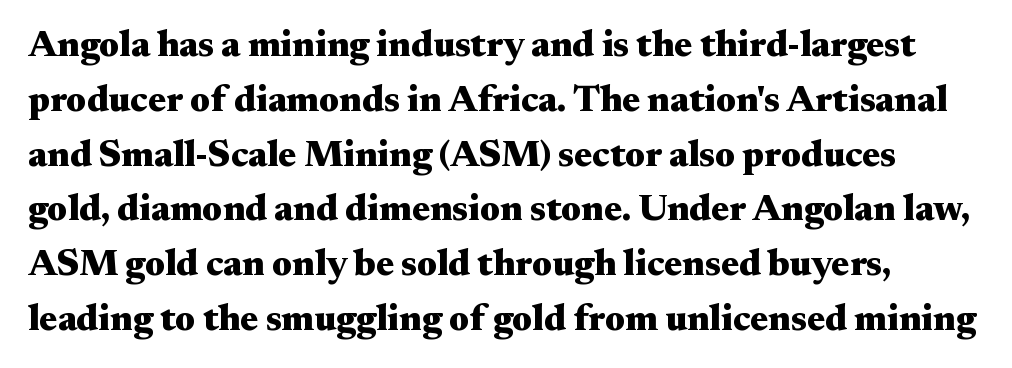
The designer left line spacing at the default. Summary of weight: heavy, a full bold. These lines are rendered in a variable-pitch font. This sample uses a serif face. Nope, not italic — everything's standing straight. Characters follow at the spacing the type designer built in.
